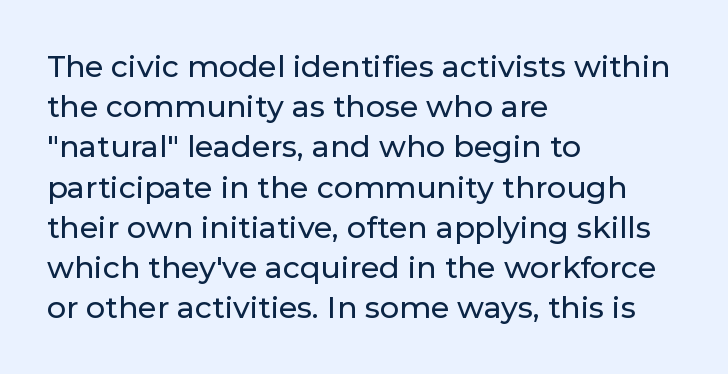
The image shows 30 px sans-serif type, upright; set left-aligned, normal line spacing (1.34x), normal letter spacing, not underlined; low stroke contrast and a medium x-height.
